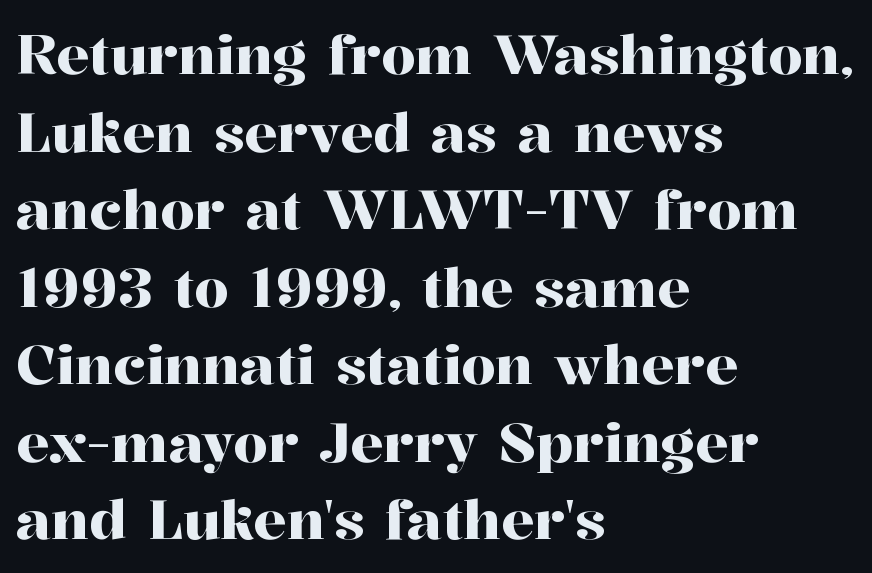
Type without underlining. The typeface chosen for these lines features serifs. Notice how the passage keeps a crisp vertical edge on the left only. Does the leading feel generous? No, just average. How are the letters spaced? Ordinarily, with no added tracking.
